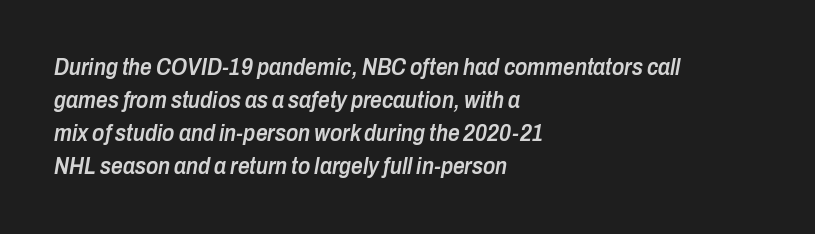
{"italic": "yes", "lean": "right", "slant_degrees": 10, "bold": "semi", "underline": "no", "align": "left", "line_spacing": "normal", "line_spacing_ratio": 1.44, "letter_spacing": "normal", "letter_spacing_em": 0.0, "glyph_px": 23}
